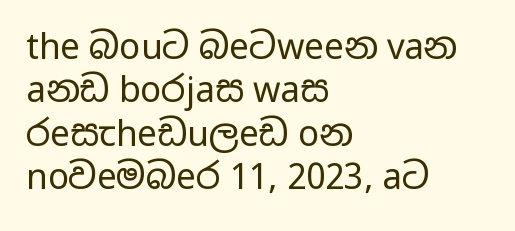
Q: Is the text bold? A: No.
Q: Is the text italic (slanted)? A: No, it is upright.
Q: Is the typeface a serif or a sans-serif typeface? A: Sans-serif.
Q: Is the text underlined? A: No.
Q: How is the paragraph aligned? A: Left-aligned.
Q: Is the spacing between letters normal or unusually wide? A: Normal.
Q: Width (condensed, normal, or wide)? A: Wide.
Q: Stroke contrast? A: Low.
Q: x-height? A: Medium.
Q: Monospaced? A: No.
